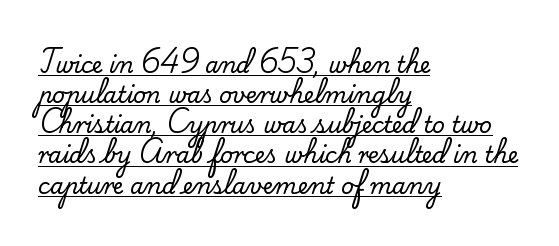
The image shows 22 px text type; set left-aligned, normal line spacing (1.37x), normal letter spacing, underlined.
